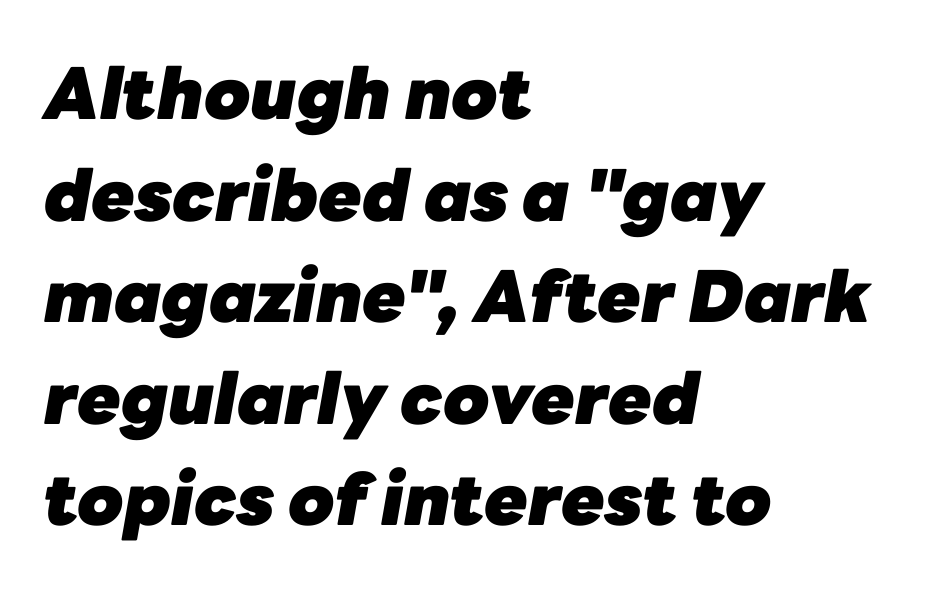
The image shows 71 px heavy type, italic (leaning right); set left-aligned, normal line spacing (1.43x), normal letter spacing, not underlined; low stroke contrast and a medium x-height.
